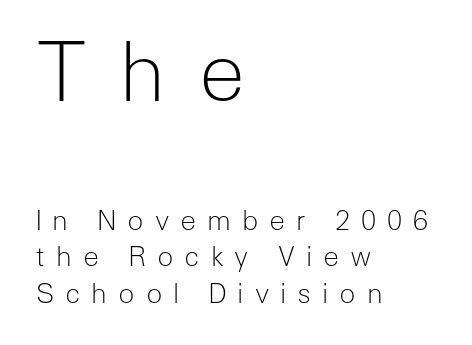
Baseline-to-baseline distance is the conventional proportion of letter height. You could not count columns in this text — the font is proportionally spaced. The space beneath each line is pristine and unruled. The letterforms sit at book weight or below.
